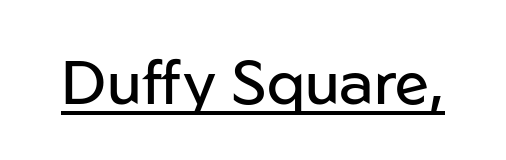
{"serif": "no", "italic": "no", "bold": "no", "weight": "regular", "width": "normal", "stroke_contrast": "low", "x_height": "medium", "monospaced": "no", "underline": "yes", "letter_spacing": "normal", "letter_spacing_em": 0.0, "glyph_px": 62}
